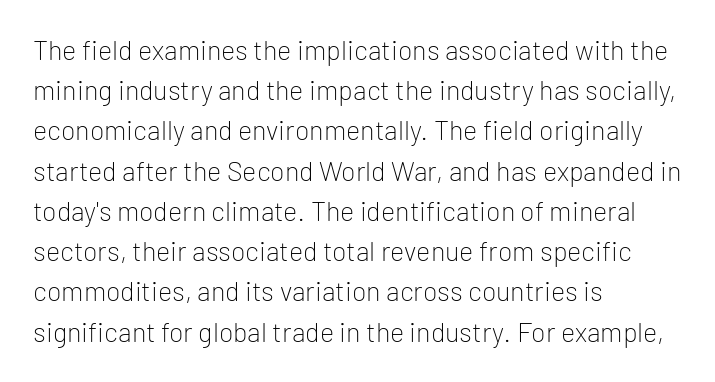
Q: Is the text bold? A: No.
Q: Is the text italic (slanted)? A: No, it is upright.
Q: Is the text underlined? A: No.
Q: How is the paragraph aligned? A: Left-aligned.
Q: Is the spacing between letters normal or unusually wide? A: Normal.
Q: Is the spacing between lines tight, normal or loose? A: Normal.
